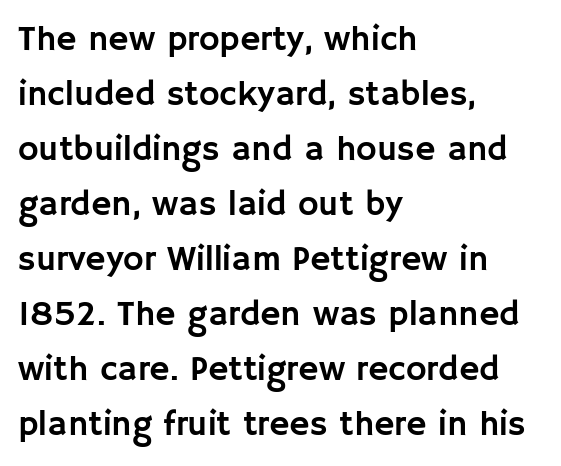
Q: Is the text italic (slanted)? A: No, it is upright.
Q: Is the typeface a serif or a sans-serif typeface? A: Sans-serif.
Q: Is the text underlined? A: No.
Q: How is the paragraph aligned? A: Left-aligned.
Q: Is the spacing between letters normal or unusually wide? A: Normal.
Q: Is the spacing between lines tight, normal or loose? A: Normal.
Q: Width (condensed, normal, or wide)? A: Normal.
Q: Stroke contrast? A: Low.
Q: x-height? A: Large.
Q: Monospaced? A: No.
